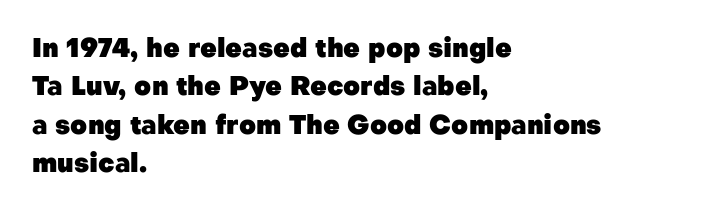
{"italic": "no", "bold": "yes", "underline": "no", "align": "left", "line_spacing": "normal", "line_spacing_ratio": 1.48, "letter_spacing": "normal", "letter_spacing_em": 0.0, "glyph_px": 26}
